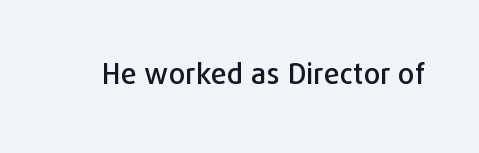
The letterforms sit shoulder to shoulder at normal distance. Vertical strokes here are truly vertical. Proportional: the letters do not fall into vertical columns. The specimen omits any rule beneath the text block's lines. Typographically, this falls in the sans-serif category.
